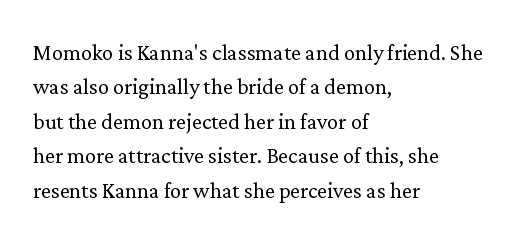
{"serif": "yes", "italic": "no", "bold": "no", "weight": "light", "width": "normal", "stroke_contrast": "low", "x_height": "medium", "monospaced": "no", "underline": "no", "align": "left", "line_spacing_ratio": 1.23, "letter_spacing": "normal", "letter_spacing_em": 0.0, "glyph_px": 28}
